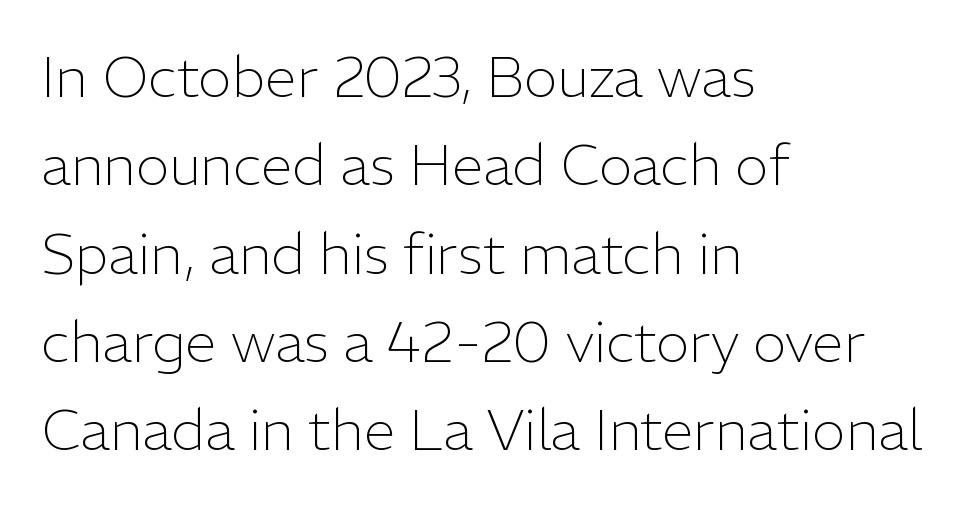
{"serif": "no", "italic": "no", "bold": "no", "weight": "light", "width": "normal", "stroke_contrast": "low", "x_height": "medium", "monospaced": "no", "underline": "no", "align": "left", "line_spacing": "normal", "line_spacing_ratio": 1.55, "letter_spacing": "normal", "letter_spacing_em": 0.0, "glyph_px": 57}
